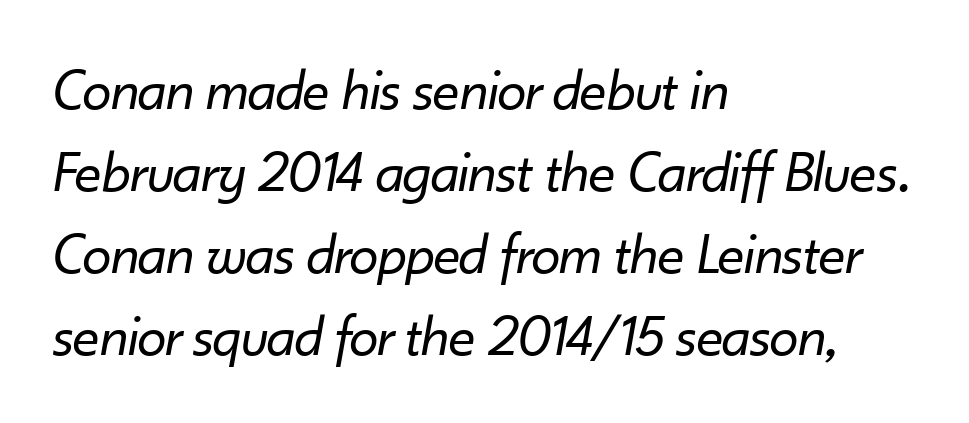
{"italic": "yes", "lean": "right", "slant_degrees": 10, "bold": "no", "weight": "regular", "width": "normal", "stroke_contrast": "low", "x_height": "small", "monospaced": "no", "underline": "no", "align": "left", "line_spacing": "normal", "line_spacing_ratio": 1.39, "letter_spacing": "normal", "letter_spacing_em": 0.0, "glyph_px": 59}
